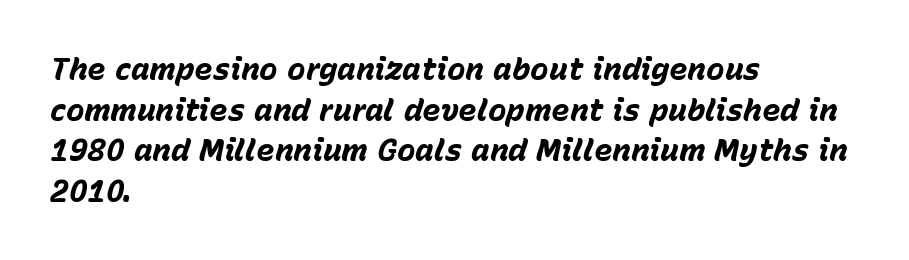
The image shows 31 px bold type, italic (leaning right); set left-aligned, normal line spacing (1.31x), normal letter spacing, not underlined; low stroke contrast and a medium x-height.
